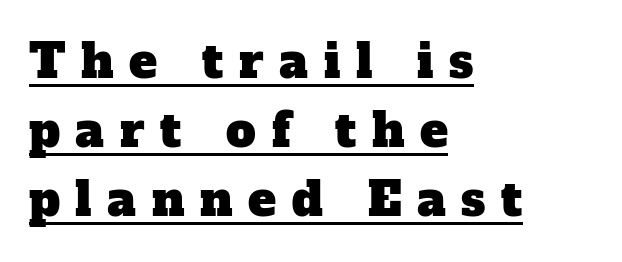
{"serif": "yes", "width": "normal", "stroke_contrast": "low", "x_height": "medium", "monospaced": "no", "underline": "yes", "align": "left", "line_spacing": "normal", "line_spacing_ratio": 1.47, "letter_spacing": "wide", "letter_spacing_em": 0.33, "glyph_px": 47}
